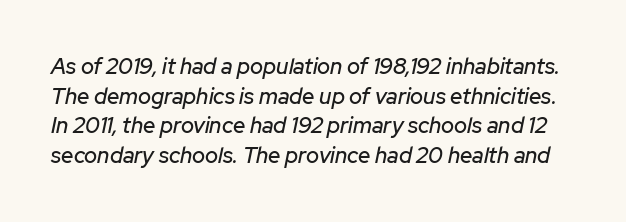
The image shows 22 px text type, italic (leaning right); set normal line spacing (1.35x), normal letter spacing, not underlined.
